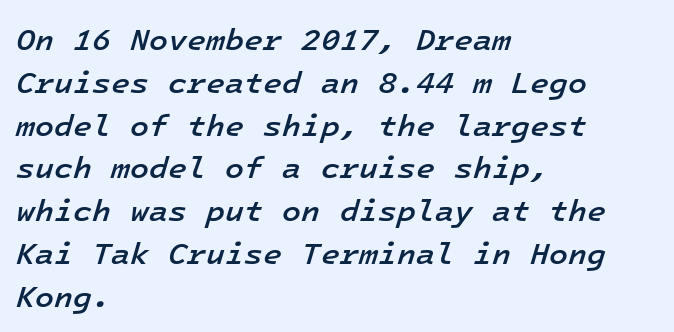
The image shows 31 px semibold type, italic (leaning right), monospaced; set left-aligned, normal line spacing (1.38x), normal letter spacing, not underlined; low stroke contrast and a medium x-height.
